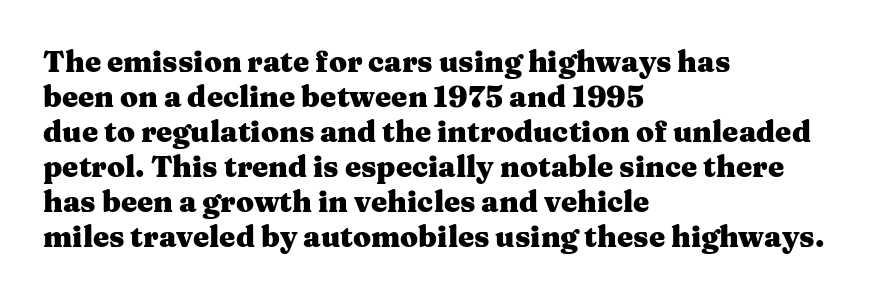
{"serif": "yes", "italic": "no", "bold": "yes", "weight": "heavy", "width": "wide", "stroke_contrast": "medium", "x_height": "medium", "monospaced": "no", "underline": "no", "align": "left", "line_spacing_ratio": 1.21, "letter_spacing": "normal", "letter_spacing_em": 0.0, "glyph_px": 29}
